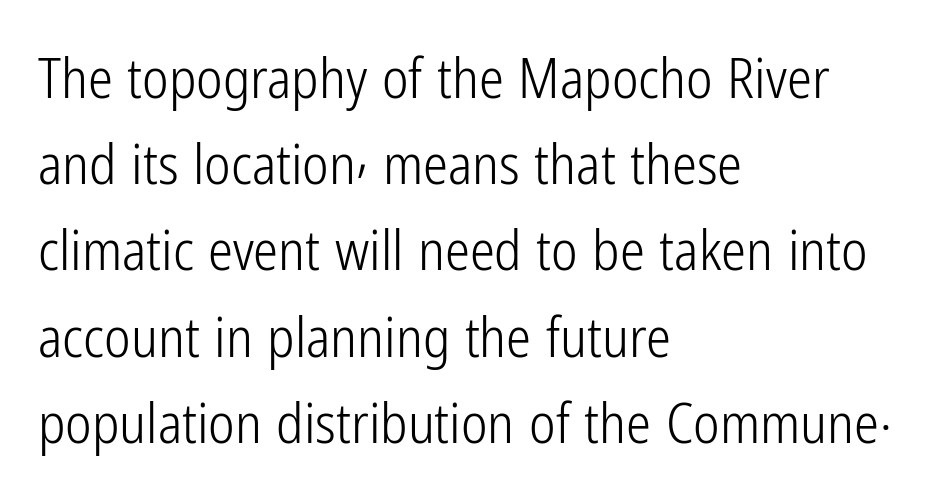
Q: Is the text bold? A: No.
Q: Is the text italic (slanted)? A: No, it is upright.
Q: Is the typeface a serif or a sans-serif typeface? A: Sans-serif.
Q: Is the text underlined? A: No.
Q: How is the paragraph aligned? A: Left-aligned.
Q: Is the spacing between letters normal or unusually wide? A: Normal.
Q: Is the spacing between lines tight, normal or loose? A: Normal.
Q: Width (condensed, normal, or wide)? A: Condensed.
Q: Stroke contrast? A: Low.
Q: x-height? A: Medium.
Q: Monospaced? A: No.
